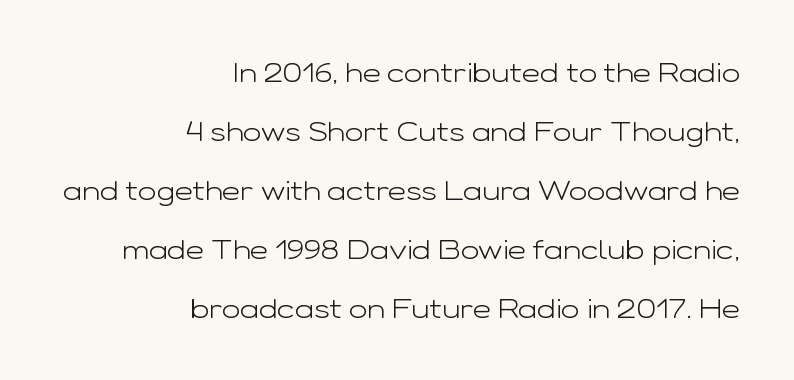
The image shows 28 px light, wide sans-serif type, upright; set right-aligned, loose line spacing (2.11x), normal letter spacing, not underlined; low stroke contrast and a medium x-height.
